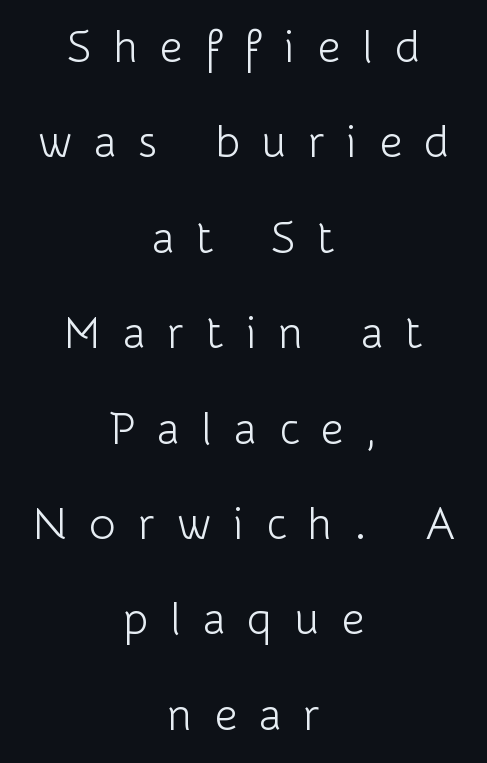
{"serif": "no", "italic": "no", "bold": "no", "weight": "light", "width": "normal", "stroke_contrast": "low", "x_height": "medium", "monospaced": "no", "underline": "no", "align": "center", "line_spacing": "loose", "line_spacing_ratio": 2.12, "letter_spacing": "wide", "letter_spacing_em": 0.49, "glyph_px": 45}
